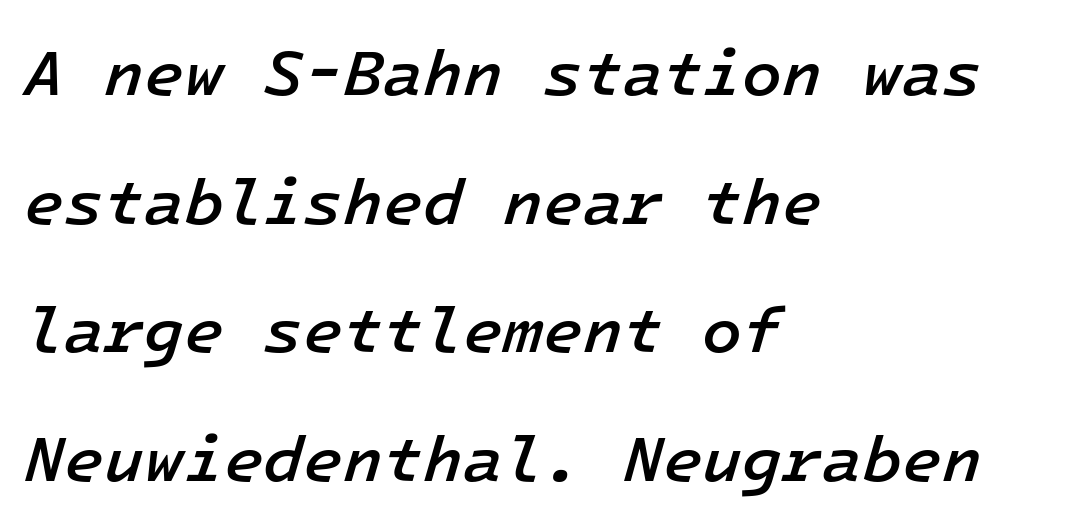
{"italic": "yes", "lean": "right", "slant_degrees": 16, "bold": "semi", "weight": "semibold", "width": "normal", "stroke_contrast": "low", "x_height": "medium", "monospaced": "yes", "underline": "no", "align": "left", "line_spacing": "loose", "line_spacing_ratio": 1.98, "letter_spacing": "normal", "letter_spacing_em": 0.0, "glyph_px": 65}
